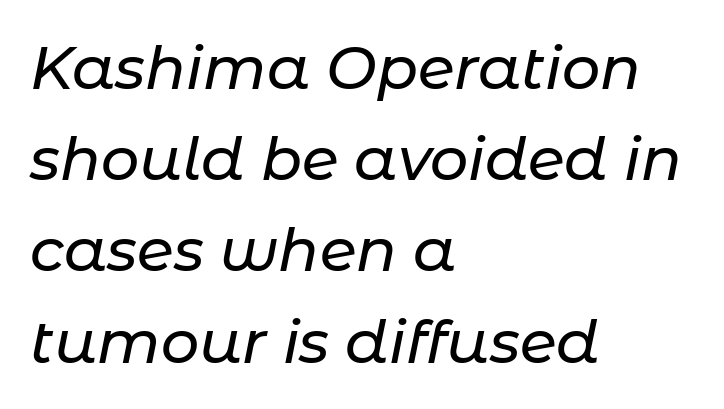
{"italic": "yes", "lean": "right", "slant_degrees": 11, "width": "normal", "stroke_contrast": "low", "x_height": "medium", "monospaced": "no", "underline": "no", "align": "left", "line_spacing": "normal", "line_spacing_ratio": 1.52, "letter_spacing": "normal", "letter_spacing_em": 0.0, "glyph_px": 60}
